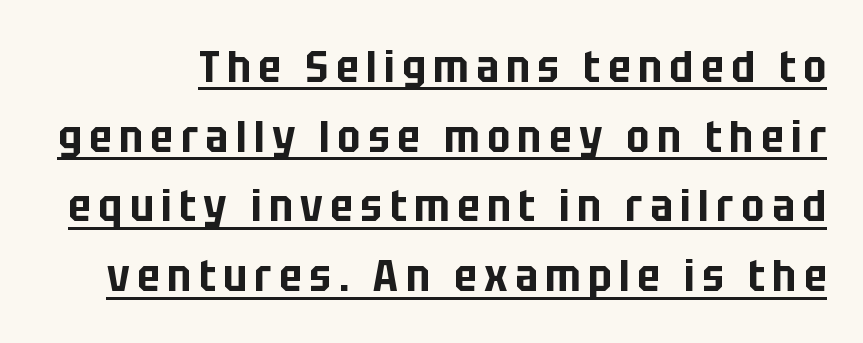
Q: Is the text italic (slanted)? A: No, it is upright.
Q: Is the typeface a serif or a sans-serif typeface? A: Sans-serif.
Q: Is the text underlined? A: Yes.
Q: Is the spacing between lines tight, normal or loose? A: Normal.
Q: Width (condensed, normal, or wide)? A: Condensed.
Q: Stroke contrast? A: Low.
Q: x-height? A: Large.
Q: Monospaced? A: No.
